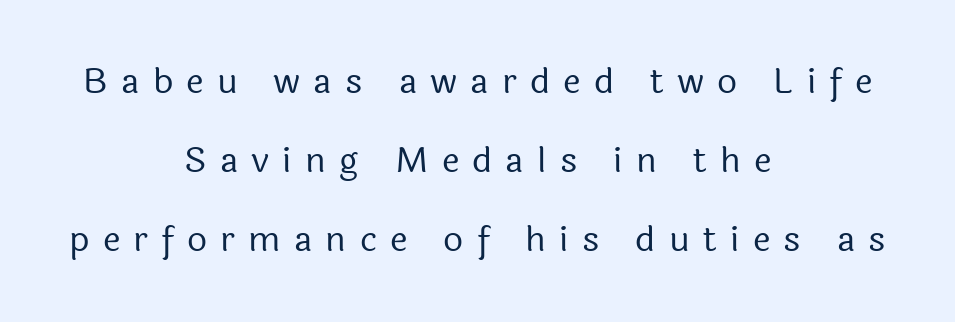
Character widths vary here, with narrow letters taking less room than wide ones. Posture: upright roman. If you measured baseline to baseline, you'd find a long distance. Only glyphs here, with clear space below each row.
